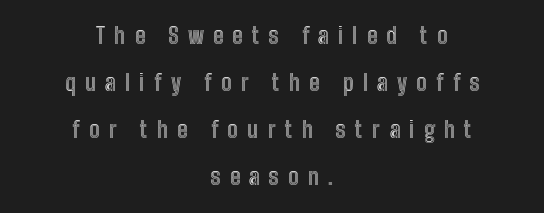
{"italic": "no", "underline": "no", "align": "center", "line_spacing": "loose", "line_spacing_ratio": 2.14, "letter_spacing": "wide", "letter_spacing_em": 0.42, "glyph_px": 22}
